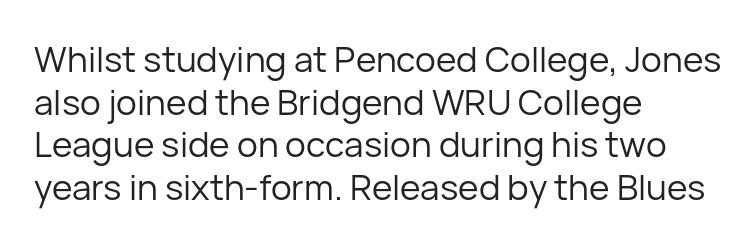
Q: Is the text bold? A: No.
Q: Is the text italic (slanted)? A: No, it is upright.
Q: Is the typeface a serif or a sans-serif typeface? A: Sans-serif.
Q: Is the text underlined? A: No.
Q: How is the paragraph aligned? A: Left-aligned.
Q: Is the spacing between letters normal or unusually wide? A: Normal.
Q: Width (condensed, normal, or wide)? A: Normal.
Q: Stroke contrast? A: Low.
Q: x-height? A: Medium.
Q: Monospaced? A: No.
